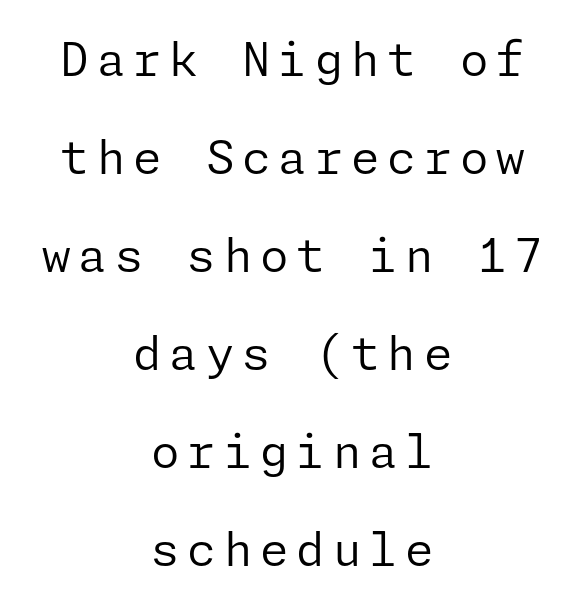
The image shows 46 px regular-weight sans-serif type, upright; set centered, loose line spacing (2.13x), not underlined; low stroke contrast and a medium x-height.
